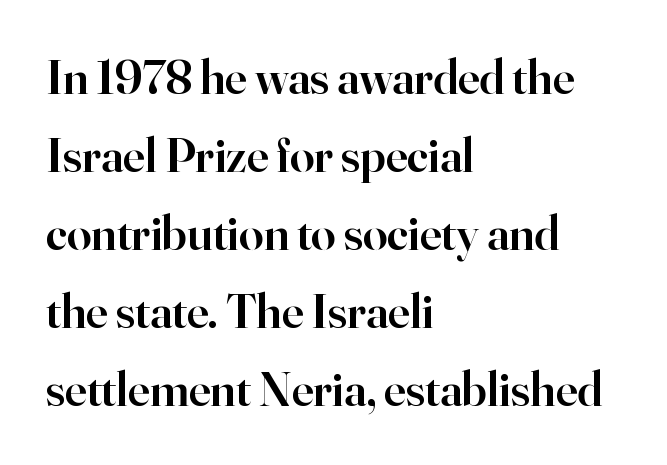
Q: Is the text bold? A: Semi-bold.
Q: Is the text italic (slanted)? A: No, it is upright.
Q: Is the typeface a serif or a sans-serif typeface? A: Serif.
Q: Is the text underlined? A: No.
Q: How is the paragraph aligned? A: Left-aligned.
Q: Is the spacing between letters normal or unusually wide? A: Normal.
Q: Is the spacing between lines tight, normal or loose? A: Normal.
Q: Width (condensed, normal, or wide)? A: Normal.
Q: Stroke contrast? A: High.
Q: x-height? A: Small.
Q: Monospaced? A: No.
